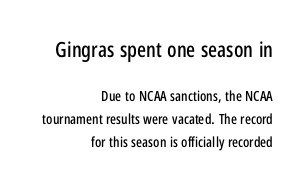
Whoever set this chose a conventional vertical rhythm. Right-aligned paragraph, ragged on the left. The horizontal fit of the characters is conventional and even. Just letters on the line, the space beneath them empty.
